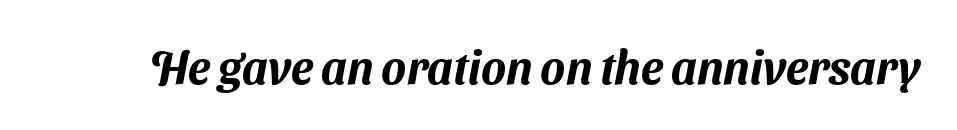
{"serif": "no", "width": "normal", "stroke_contrast": "medium", "x_height": "medium", "monospaced": "no", "underline": "no", "letter_spacing": "normal", "letter_spacing_em": 0.0, "glyph_px": 46}
